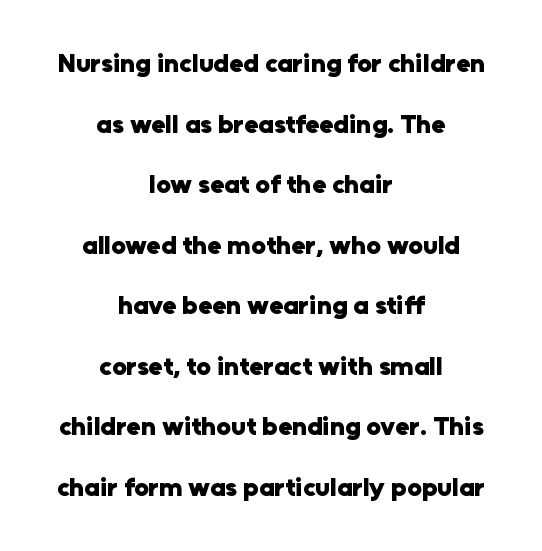
The image shows 26 px bold type, upright; set centered, loose line spacing (2.33x), normal letter spacing, not underlined.
